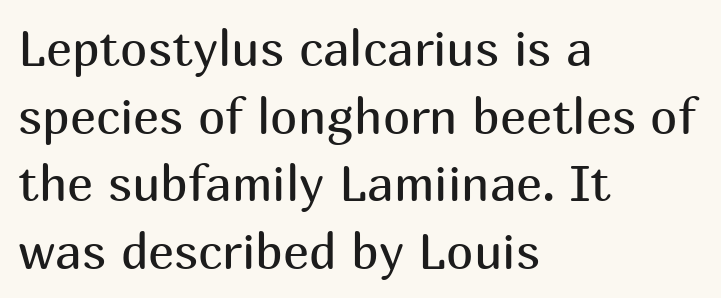
{"serif": "no", "italic": "no", "bold": "no", "weight": "regular", "width": "normal", "stroke_contrast": "medium", "x_height": "medium", "monospaced": "no", "underline": "no", "align": "left", "line_spacing": "normal", "line_spacing_ratio": 1.38, "letter_spacing": "normal", "letter_spacing_em": 0.0, "glyph_px": 49}
